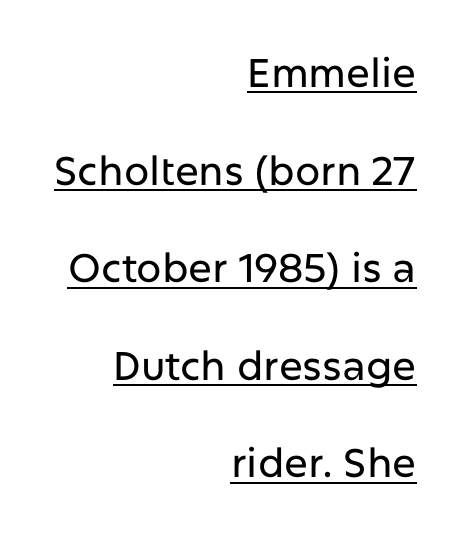
The image shows 40 px sans-serif type, upright; set right-aligned, loose line spacing (2.44x), normal letter spacing, underlined; low stroke contrast and a medium x-height.
